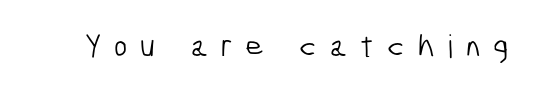
Q: Is the text bold? A: No.
Q: Is the typeface a serif or a sans-serif typeface? A: Sans-serif.
Q: Is the text underlined? A: No.
Q: Is the spacing between letters normal or unusually wide? A: Unusually wide.
Q: Width (condensed, normal, or wide)? A: Condensed.
Q: Stroke contrast? A: Low.
Q: x-height? A: Medium.
Q: Monospaced? A: No.
